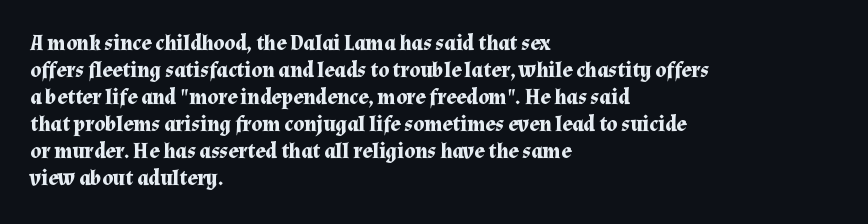
The space directly below the letters is spotless. In terms of leading, this rendering sits right in the middle. Notice how the stems are strictly vertical — no italics here. Honestly, the letter spacing is just normal — you wouldn't notice it. Typesetter's note: full bold, strokes at maximum text heaviness.
